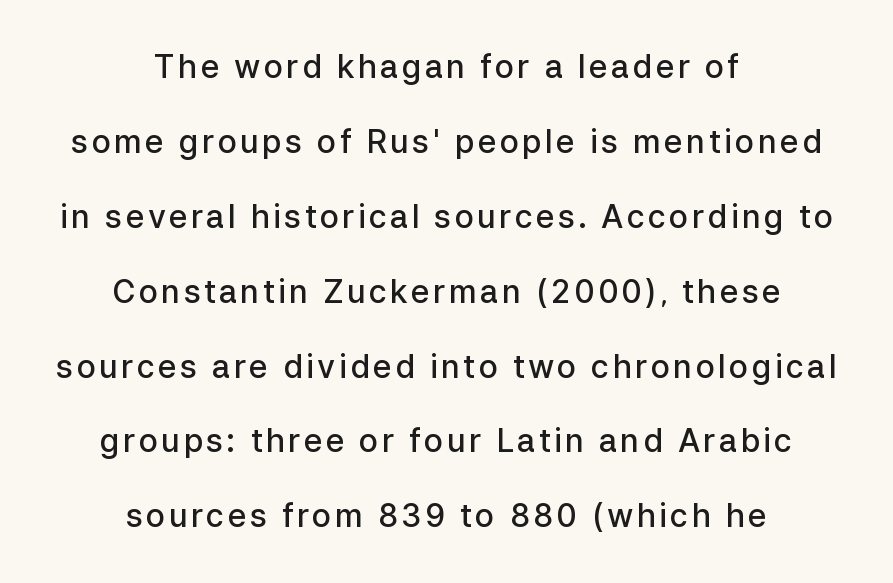
A fair bit of extra ink — the face is semibold, not bold. Short and long lines alike share a common midpoint. Unlike a traditional serif, this face leaves its strokes unadorned. These lines are rendered in a variable-pitch font. Is there much room between lines? Yes — plenty of vertical air separates them.
